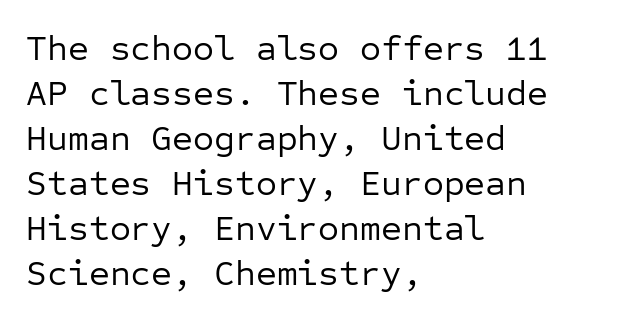
The image shows 36 px regular-weight sans-serif type, upright, monospaced; set left-aligned, normal line spacing (1.25x), normal letter spacing, not underlined; low stroke contrast and a medium x-height.
